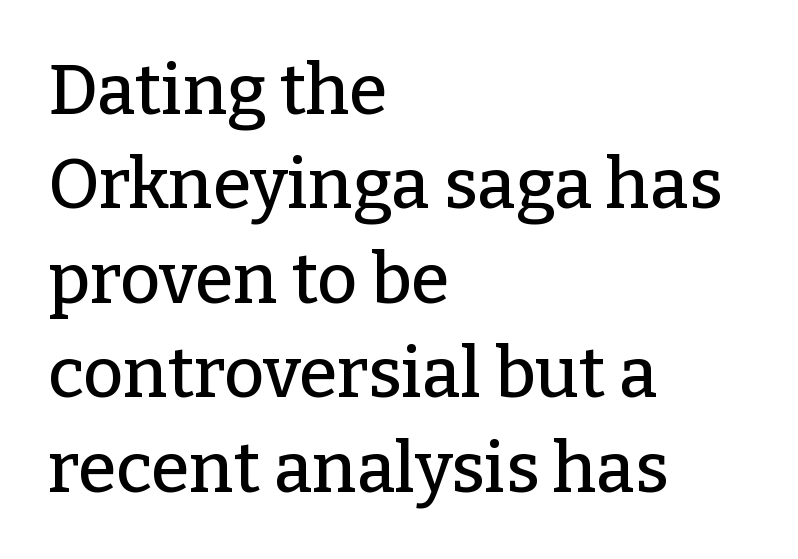
Nobody touched the tracking dial on this one. The passage shown is not underscored anywhere. The passage is arranged the way most books set body copy — flush left. Normally led — the rows are evenly, conventionally spaced. The passage shown is typed in a proportional face where columns would drift.
